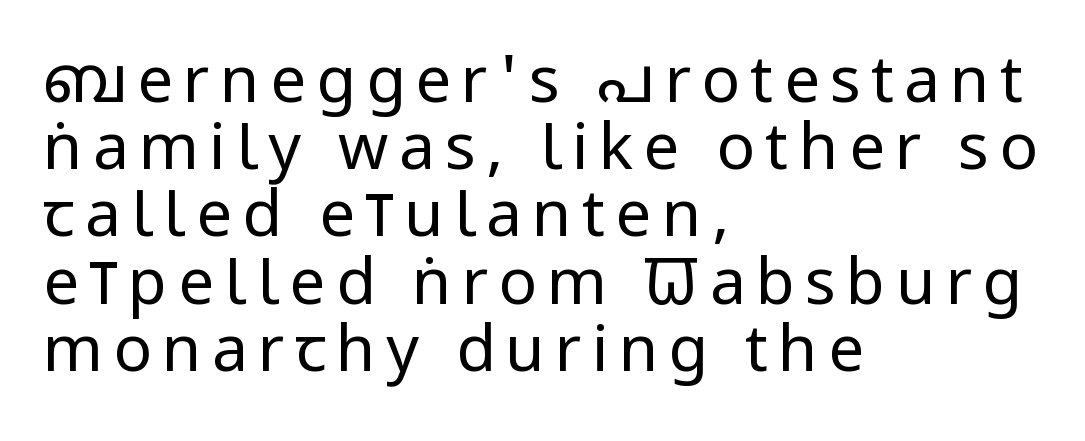
Only glyphs here, with clear space below each row. Font category for this specimen: sans-serif. Proportional: the letters do not fall into vertical columns. The typesetter chose a ragged-right arrangement here.
